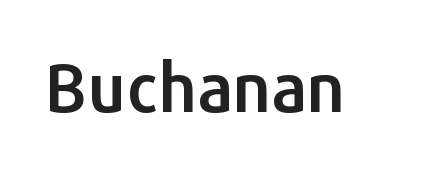
Each letter's strokes conclude bluntly, with no projecting serifs. Note the varied advance widths — an 'i' is clearly narrower than an 'm'. The rendering keeps characters at their native spacing. The space beneath each line is pristine and unruled.
